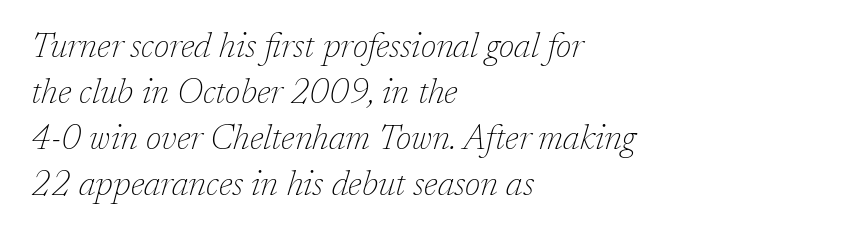
{"serif": "yes", "italic": "yes", "lean": "right", "slant_degrees": 17, "bold": "no", "weight": "thin", "width": "normal", "stroke_contrast": "low", "x_height": "medium", "monospaced": "no", "underline": "no", "align": "left", "line_spacing": "normal", "line_spacing_ratio": 1.31, "letter_spacing": "normal", "letter_spacing_em": 0.0, "glyph_px": 35}
